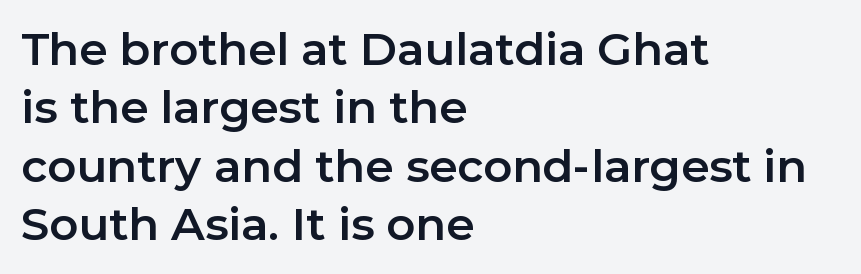
The image shows 45 px sans-serif type, upright; set left-aligned, normal line spacing (1.3x), normal letter spacing, not underlined; low stroke contrast and a medium x-height.
